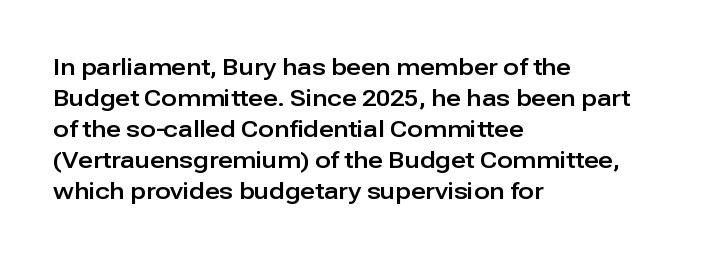
{"italic": "no", "underline": "no", "align": "left", "line_spacing": "normal", "line_spacing_ratio": 1.35, "letter_spacing": "normal", "letter_spacing_em": 0.0, "glyph_px": 23}
